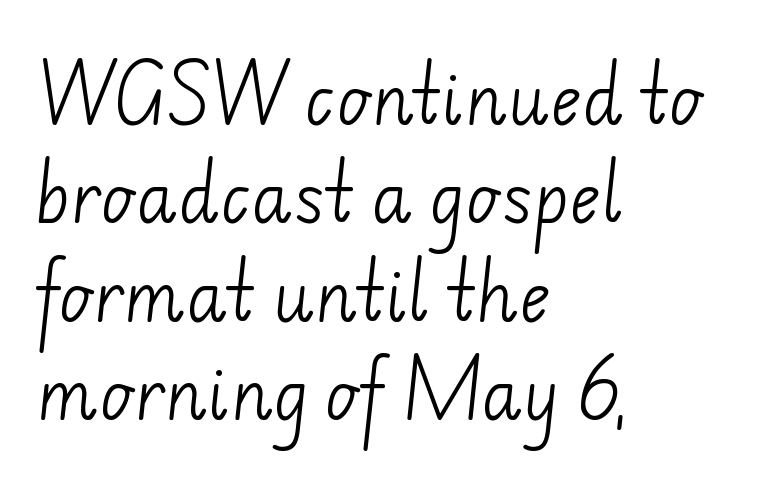
The image shows 67 px light sans-serif type; set left-aligned, normal line spacing (1.47x), normal letter spacing, not underlined; low stroke contrast and a small x-height.
